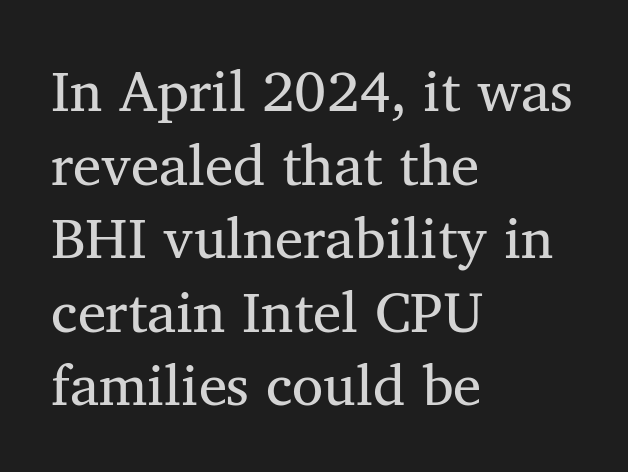
The face used here is proportionally spaced, like ordinary book or web type. The rendering anchors every line to the left-hand side. Here the glyphs are tracked normally, forming tight word shapes. Glance below the letters and you will spot only blank space.
